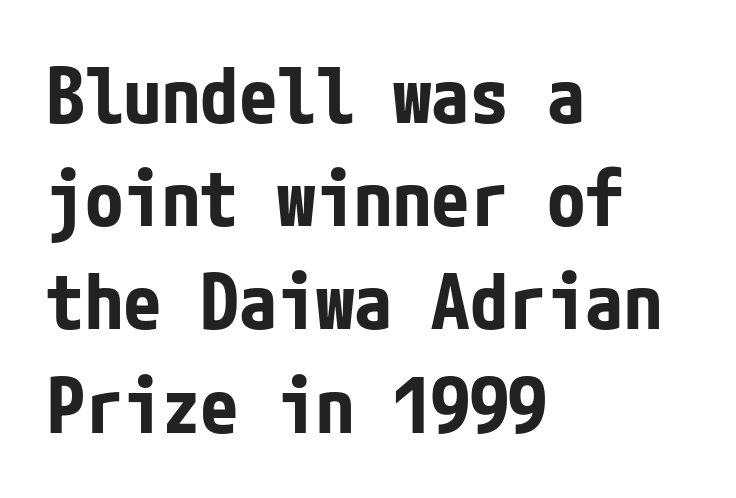
Q: Is the text bold? A: Yes.
Q: Is the text italic (slanted)? A: No, it is upright.
Q: Is the typeface a serif or a sans-serif typeface? A: Sans-serif.
Q: Is the text underlined? A: No.
Q: How is the paragraph aligned? A: Left-aligned.
Q: Is the spacing between letters normal or unusually wide? A: Normal.
Q: Is the spacing between lines tight, normal or loose? A: Normal.
Q: Width (condensed, normal, or wide)? A: Condensed.
Q: Stroke contrast? A: Low.
Q: x-height? A: Medium.
